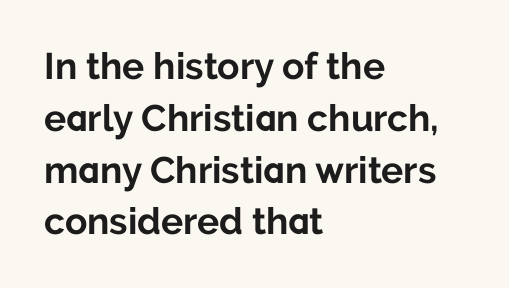
{"serif": "no", "italic": "no", "bold": "yes", "weight": "bold", "width": "normal", "stroke_contrast": "low", "x_height": "medium", "monospaced": "no", "underline": "no", "align": "left", "line_spacing": "normal", "line_spacing_ratio": 1.4, "letter_spacing": "normal", "letter_spacing_em": 0.0, "glyph_px": 37}
